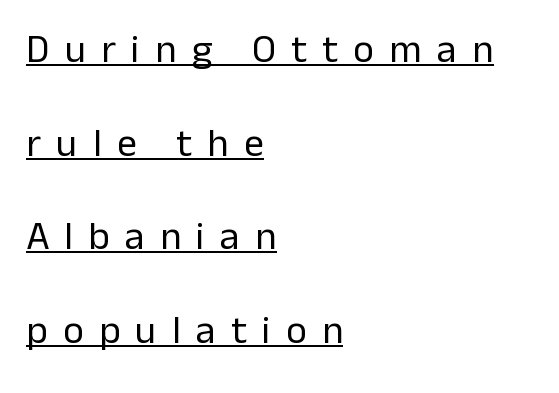
{"serif": "no", "italic": "no", "bold": "no", "weight": "regular", "width": "normal", "stroke_contrast": "low", "x_height": "medium", "monospaced": "no", "underline": "yes", "align": "left", "line_spacing": "loose", "line_spacing_ratio": 2.34, "letter_spacing": "wide", "letter_spacing_em": 0.38, "glyph_px": 40}
